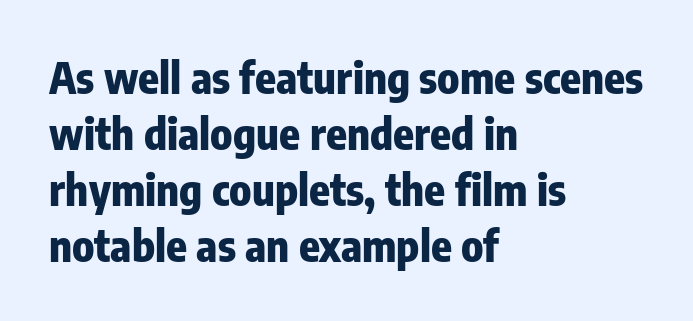
The image shows 43 px heavy, condensed sans-serif type, upright; set left-aligned, normal line spacing (1.3x), normal letter spacing, not underlined; low stroke contrast and a medium x-height.
